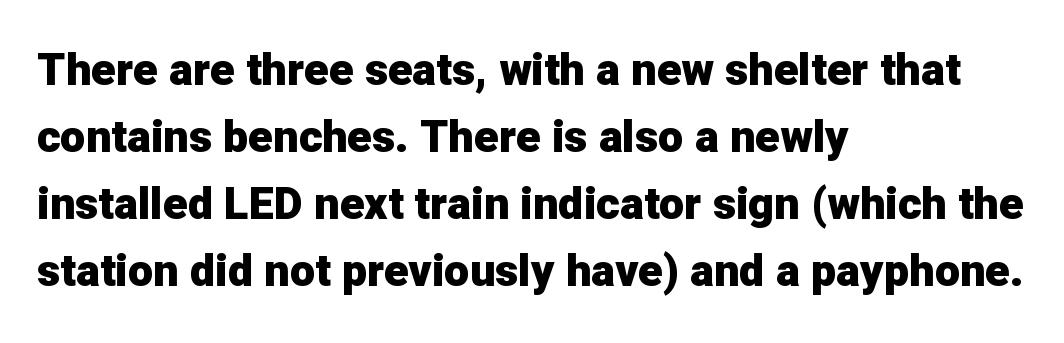
Regarding serifs, this sample does without them. These lines sit exactly where default settings would place them. Descenders hang freely into open space. Caption: bold face, heavy strokes. These lines were composed using upright roman letters.
